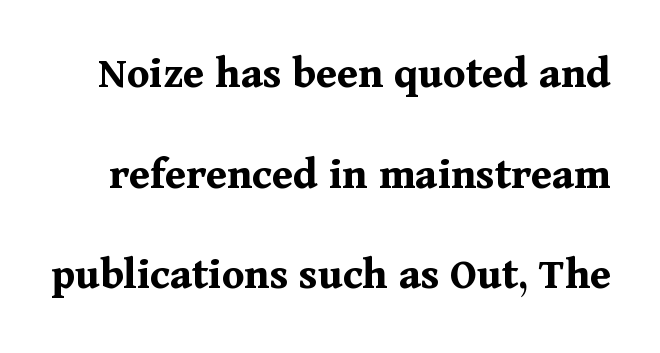
Characters follow at the spacing the type designer built in. Horizontal bands of white between lines are thick stripes. Quick note: underline off. The glyphs in this specimen are seriffed. Typesetter's note: full bold, strokes at maximum text heaviness. Posture: straight, roman, zero tilt.
